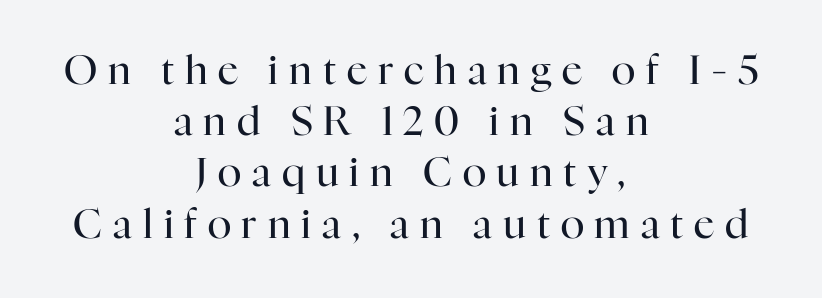
The image shows 40 px regular-weight serif type, upright; set centered, normal line spacing (1.28x), unusually wide letter spacing (+0.27 em), not underlined; high stroke contrast and a medium x-height.
